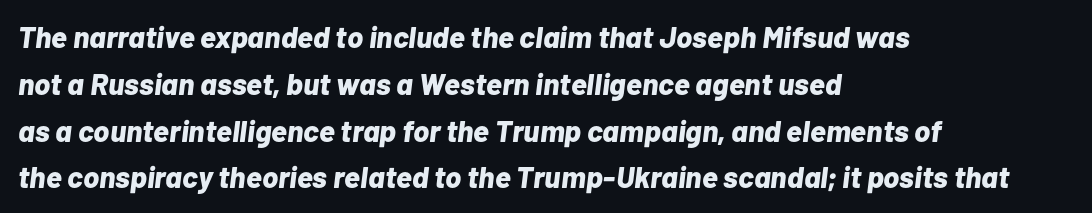
{"italic": "yes", "lean": "right", "slant_degrees": 7, "bold": "yes", "weight": "bold", "width": "normal", "stroke_contrast": "low", "x_height": "medium", "monospaced": "no", "underline": "no", "align": "left", "line_spacing": "normal", "line_spacing_ratio": 1.56, "letter_spacing": "normal", "letter_spacing_em": 0.0, "glyph_px": 30}
